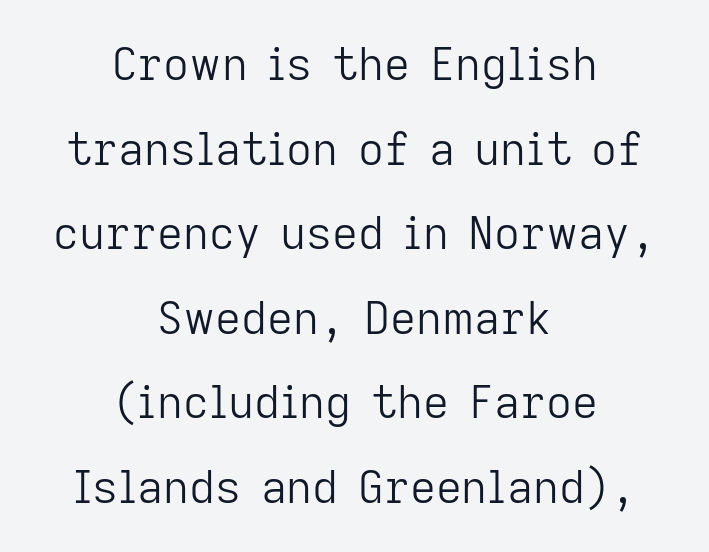
Q: Is the text bold? A: No.
Q: Is the text italic (slanted)? A: No, it is upright.
Q: Is the typeface a serif or a sans-serif typeface? A: Sans-serif.
Q: Is the text underlined? A: No.
Q: How is the paragraph aligned? A: Centered.
Q: Is the spacing between letters normal or unusually wide? A: Normal.
Q: Width (condensed, normal, or wide)? A: Normal.
Q: Stroke contrast? A: Low.
Q: x-height? A: Medium.
Q: Monospaced? A: No.
